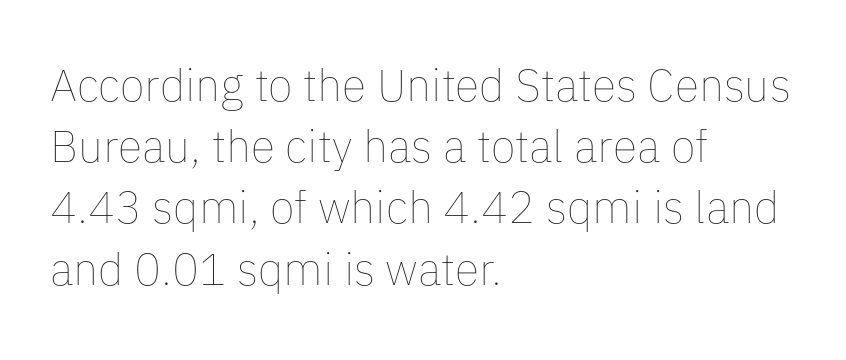
The image shows 45 px thin type, upright; set left-aligned, normal line spacing (1.36x), normal letter spacing, not underlined; low stroke contrast and a medium x-height.
